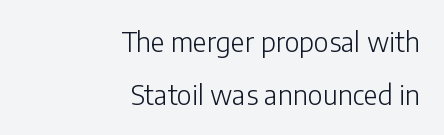
No heavy texture on the line: the type isn't bold. Characters remain perfectly vertical along every line. A typesetter would call this zero additional tracking. Does the copy run flush right? Yes — the right margin is perfectly even. The string is rendered with underlining switched off.
